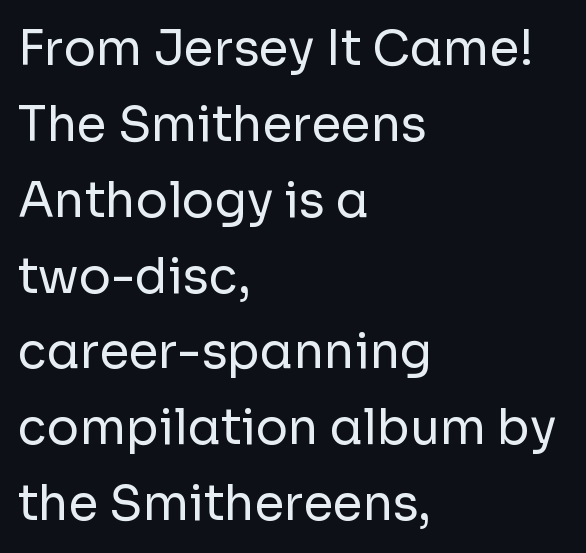
Q: Is the text bold? A: No.
Q: Is the text italic (slanted)? A: No, it is upright.
Q: Is the typeface a serif or a sans-serif typeface? A: Sans-serif.
Q: Is the text underlined? A: No.
Q: How is the paragraph aligned? A: Left-aligned.
Q: Is the spacing between letters normal or unusually wide? A: Normal.
Q: Is the spacing between lines tight, normal or loose? A: Normal.
Q: Width (condensed, normal, or wide)? A: Normal.
Q: Stroke contrast? A: Low.
Q: x-height? A: Medium.
Q: Monospaced? A: No.
